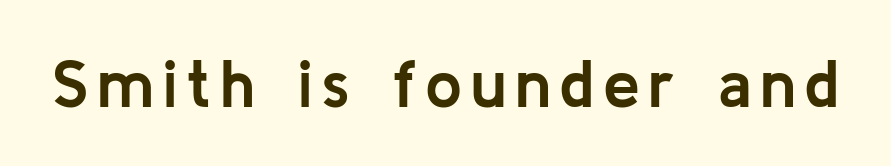
Q: Is the text bold? A: Yes.
Q: Is the text italic (slanted)? A: No, it is upright.
Q: Is the typeface a serif or a sans-serif typeface? A: Sans-serif.
Q: Is the text underlined? A: No.
Q: Width (condensed, normal, or wide)? A: Normal.
Q: Stroke contrast? A: Low.
Q: x-height? A: Medium.
Q: Monospaced? A: No.
